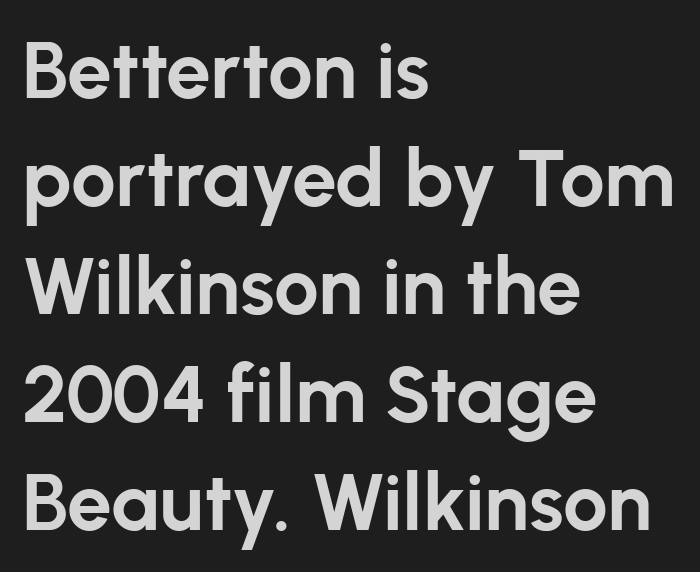
These lines are set flush left with a ragged right edge. Style check: upright. A typesetter would call this proportional, since set widths differ per character. The sample has been set heavy, in full bold.
